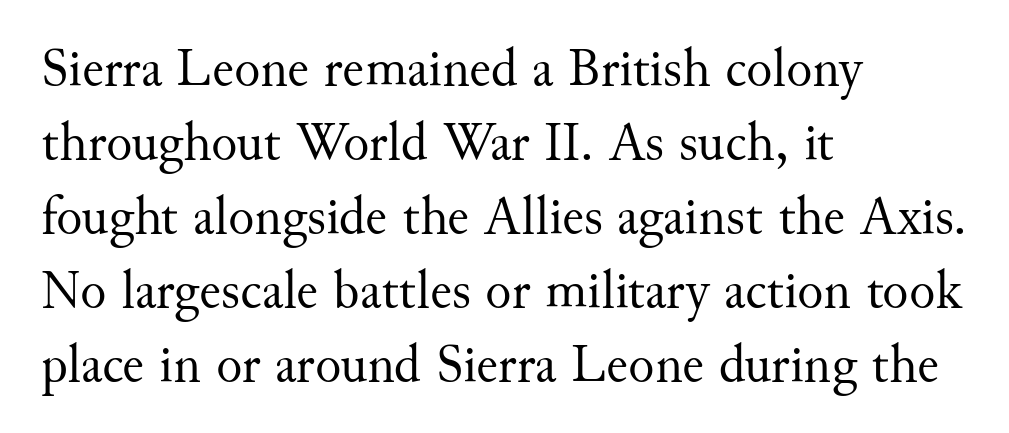
The image shows 54 px regular-weight serif type, upright; set left-aligned, normal line spacing (1.37x), normal letter spacing, not underlined; medium stroke contrast and a small x-height.
